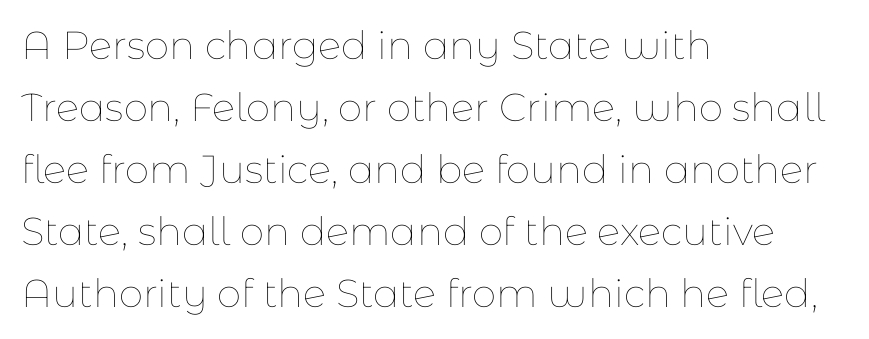
{"italic": "no", "bold": "no", "weight": "thin", "width": "normal", "stroke_contrast": "low", "x_height": "medium", "monospaced": "no", "underline": "no", "align": "left", "line_spacing": "normal", "line_spacing_ratio": 1.59, "letter_spacing": "normal", "letter_spacing_em": 0.0, "glyph_px": 39}
